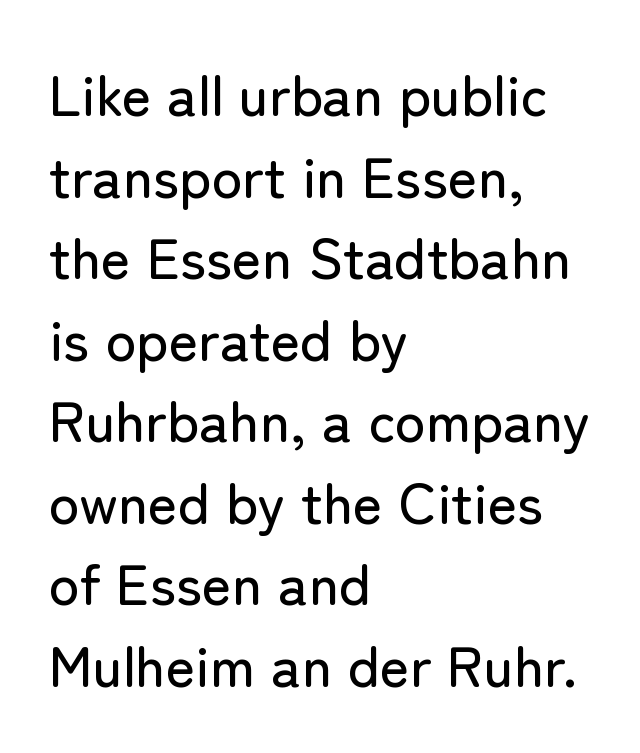
Q: Is the text italic (slanted)? A: No, it is upright.
Q: Is the typeface a serif or a sans-serif typeface? A: Sans-serif.
Q: Is the text underlined? A: No.
Q: How is the paragraph aligned? A: Left-aligned.
Q: Is the spacing between letters normal or unusually wide? A: Normal.
Q: Is the spacing between lines tight, normal or loose? A: Normal.
Q: Width (condensed, normal, or wide)? A: Normal.
Q: Stroke contrast? A: Low.
Q: x-height? A: Medium.
Q: Monospaced? A: No.
